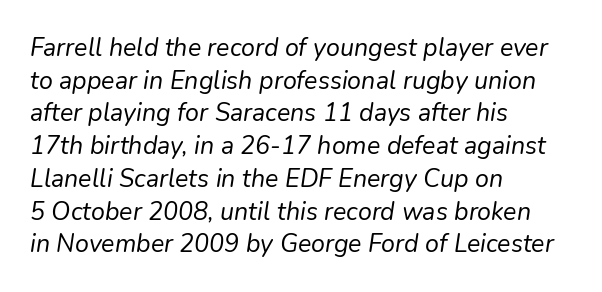
The image shows 25 px text type, italic (leaning right); set left-aligned, normal line spacing (1.31x), normal letter spacing, not underlined.
